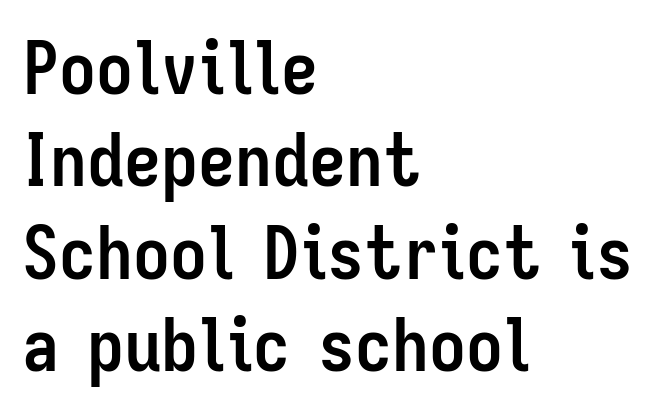
The image shows 74 px semibold, condensed sans-serif type, upright; set left-aligned, normal line spacing (1.25x), normal letter spacing, not underlined; low stroke contrast and a medium x-height.
